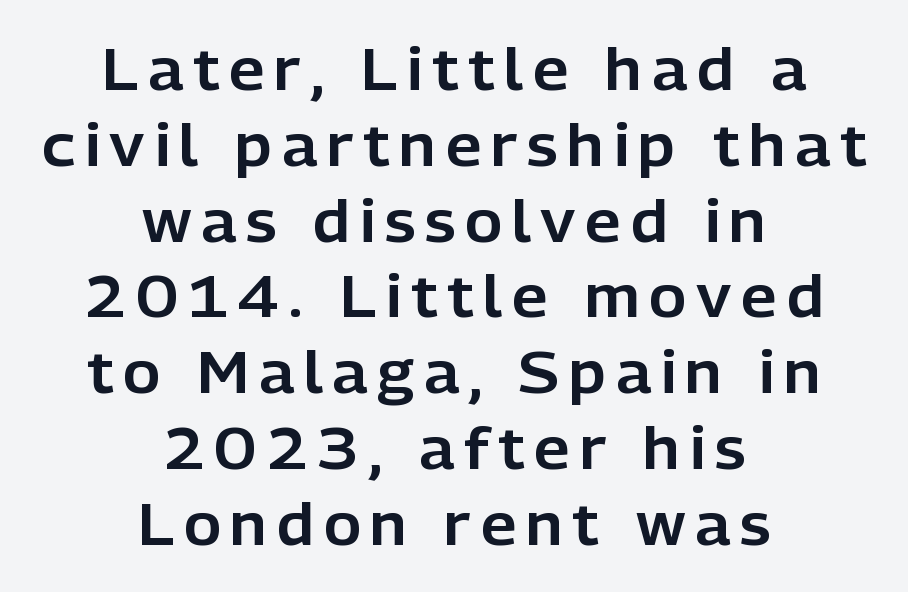
{"serif": "no", "italic": "no", "width": "normal", "stroke_contrast": "low", "x_height": "medium", "monospaced": "no", "underline": "no", "align": "center", "line_spacing": "normal", "line_spacing_ratio": 1.33, "glyph_px": 57}
